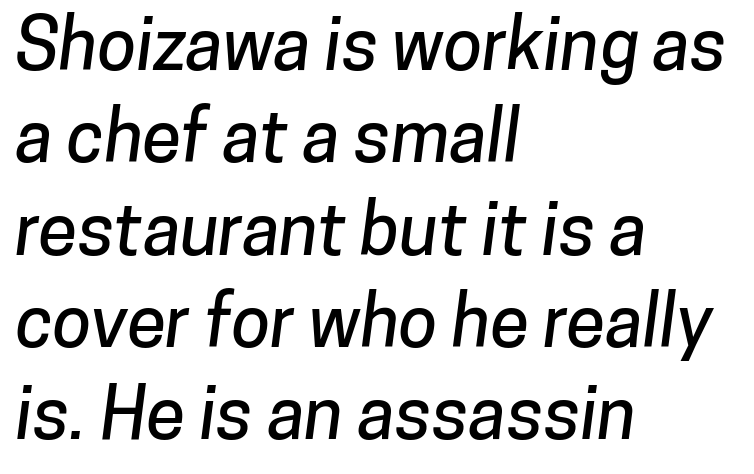
Whoever set this chose a conventional vertical rhythm. The paragraph has a hard left edge and a soft right edge. Anything drawn beneath the words? Only blank space. The letters advance in unequal steps, a hallmark of proportional type.
